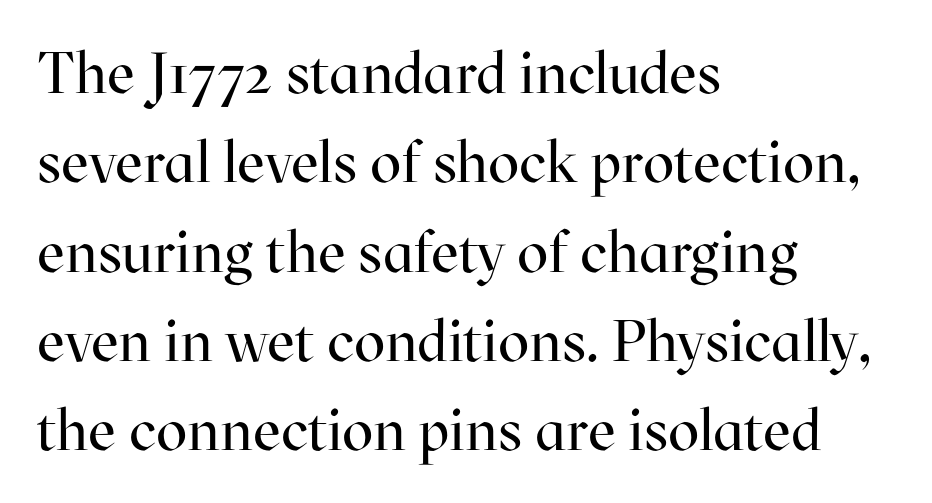
{"serif": "yes", "italic": "no", "bold": "no", "weight": "regular", "width": "normal", "stroke_contrast": "high", "x_height": "medium", "monospaced": "no", "underline": "no", "align": "left", "line_spacing": "normal", "line_spacing_ratio": 1.54, "letter_spacing": "normal", "letter_spacing_em": 0.0, "glyph_px": 58}
